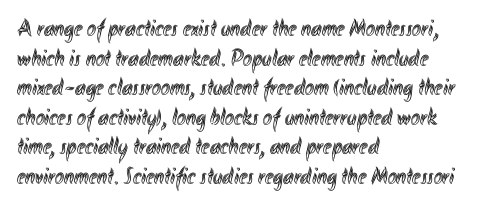
{"underline": "no", "align": "left", "line_spacing_ratio": 1.23, "letter_spacing": "normal", "letter_spacing_em": 0.0, "glyph_px": 24}
